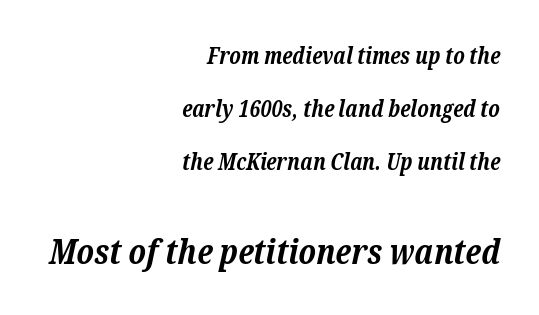
Q: Is the text bold? A: Yes.
Q: Is the text italic (slanted)? A: Yes, it leans right by about 12 degrees.
Q: Is the typeface a serif or a sans-serif typeface? A: Serif.
Q: Is the text underlined? A: No.
Q: How is the paragraph aligned? A: Right-aligned.
Q: Is the spacing between letters normal or unusually wide? A: Normal.
Q: Is the spacing between lines tight, normal or loose? A: Loose.
Q: Which block of text is set in a larger size, the first (top) or the second (bottom)? A: The second (bottom) one.
Q: Width (condensed, normal, or wide)? A: Normal.
Q: Stroke contrast? A: Low.
Q: x-height? A: Medium.
Q: Monospaced? A: No.
